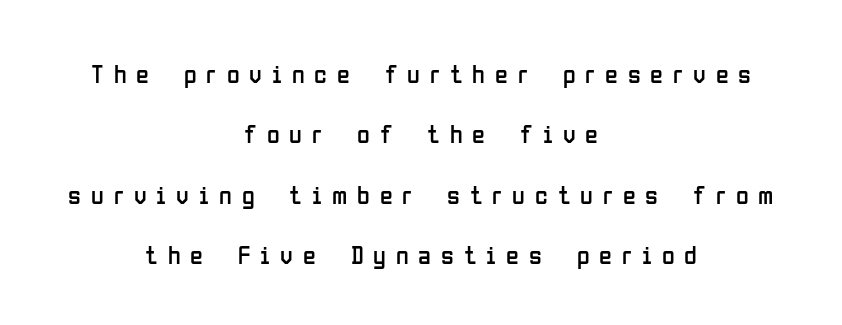
The font is comparable to plain body text, perhaps lighter. Beneath every word, the page is bare. Style check: upright. The compositor balanced each line on the midline. In terms of leading, this rendering errs on the spacious side.
